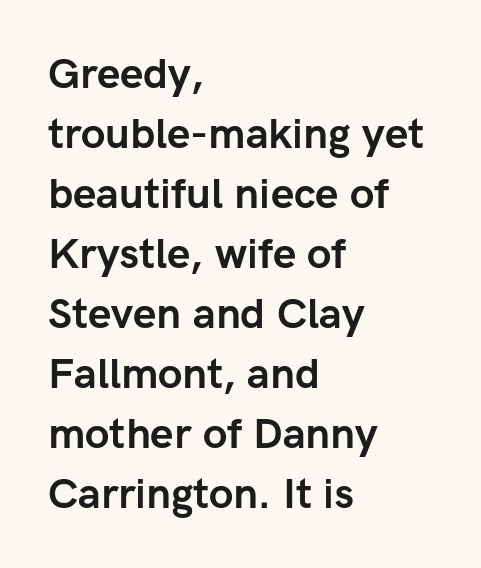
The image shows 42 px semibold sans-serif type, upright; set left-aligned, normal line spacing (1.43x), normal letter spacing, not underlined; low stroke contrast and a medium x-height.
